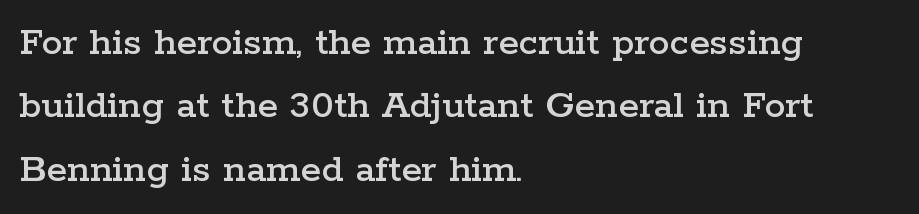
{"serif": "yes", "italic": "no", "width": "wide", "stroke_contrast": "low", "x_height": "medium", "monospaced": "no", "underline": "no", "align": "left", "line_spacing": "normal", "line_spacing_ratio": 1.51, "letter_spacing": "normal", "letter_spacing_em": 0.0, "glyph_px": 42}
